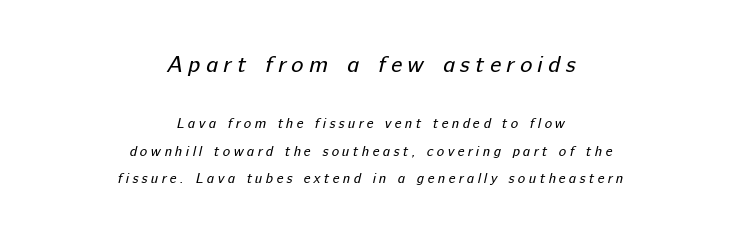
Q: Is the text bold? A: No.
Q: Is the text underlined? A: No.
Q: How is the paragraph aligned? A: Centered.
Q: Is the spacing between letters normal or unusually wide? A: Unusually wide.
Q: Is the spacing between lines tight, normal or loose? A: Loose.
Q: Which block of text is set in a larger size, the first (top) or the second (bottom)? A: The first (top) one.
